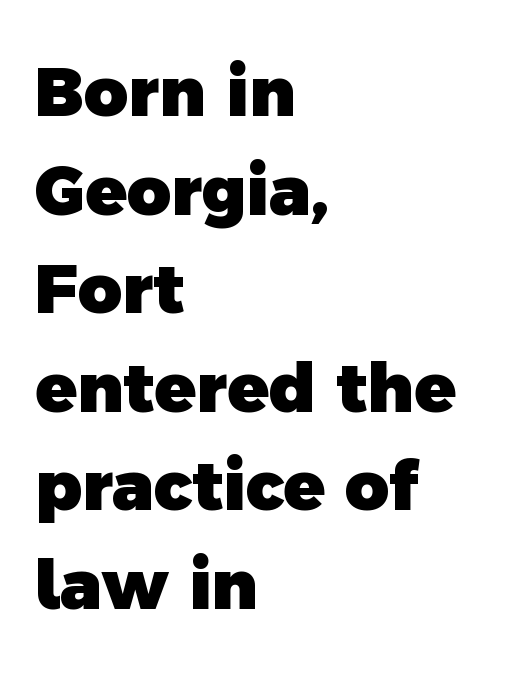
A typesetter would call this proportional, since set widths differ per character. Students, this is bold: see how much ink each stroke carries. Compared with typical body copy, the letter spacing here is the same. Nobody drew a line under any word here. Unlike a traditional serif, this face leaves its strokes unadorned.
